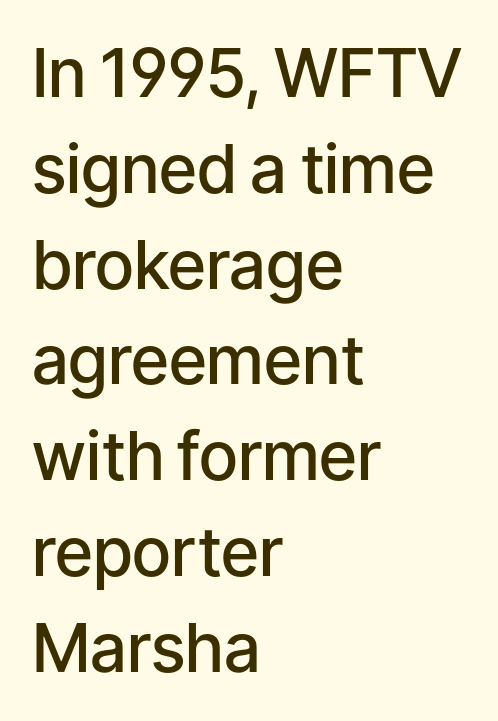
{"serif": "no", "italic": "no", "bold": "semi", "weight": "semibold", "width": "normal", "stroke_contrast": "low", "x_height": "medium", "monospaced": "no", "underline": "no", "align": "left", "line_spacing": "normal", "line_spacing_ratio": 1.43, "letter_spacing": "normal", "letter_spacing_em": 0.0, "glyph_px": 67}
